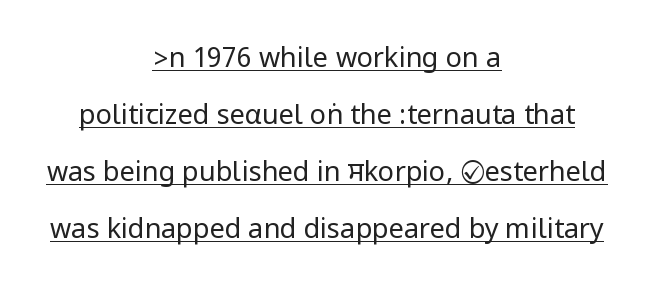
Q: Is the text bold? A: No.
Q: Is the text italic (slanted)? A: No, it is upright.
Q: Is the text underlined? A: Yes.
Q: How is the paragraph aligned? A: Centered.
Q: Is the spacing between letters normal or unusually wide? A: Normal.
Q: Is the spacing between lines tight, normal or loose? A: Loose.
